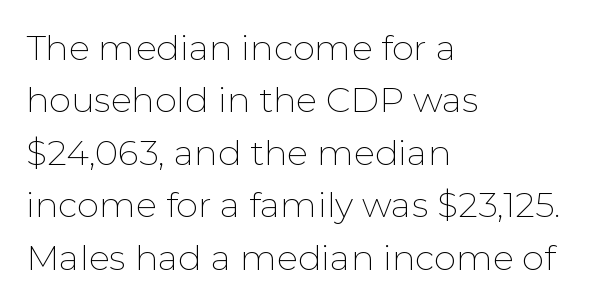
{"serif": "no", "italic": "no", "bold": "no", "weight": "thin", "width": "normal", "stroke_contrast": "low", "x_height": "medium", "monospaced": "no", "underline": "no", "align": "left", "line_spacing": "normal", "line_spacing_ratio": 1.5, "letter_spacing": "normal", "letter_spacing_em": 0.0, "glyph_px": 35}
